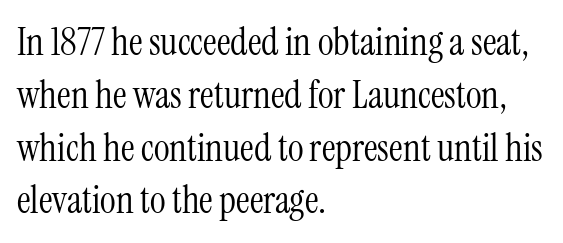
{"serif": "yes", "italic": "no", "bold": "no", "weight": "light", "width": "condensed", "stroke_contrast": "medium", "x_height": "medium", "monospaced": "no", "underline": "no", "align": "left", "line_spacing": "normal", "line_spacing_ratio": 1.39, "letter_spacing": "normal", "letter_spacing_em": 0.0, "glyph_px": 38}
